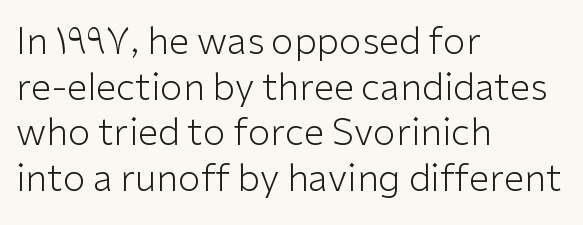
To sum up the face: it is a sans, with no serifs. A typesetter would call this proportional, since set widths differ per character. Caption: standard tracking, unaltered. Does the copy run flush right? No — it runs flush left.
